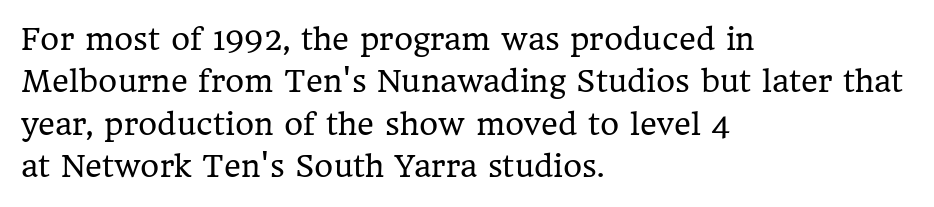
{"serif": "yes", "italic": "no", "bold": "no", "weight": "regular", "width": "normal", "stroke_contrast": "low", "x_height": "medium", "monospaced": "no", "underline": "no", "align": "left", "line_spacing": "normal", "line_spacing_ratio": 1.46, "letter_spacing": "normal", "letter_spacing_em": 0.0, "glyph_px": 29}
